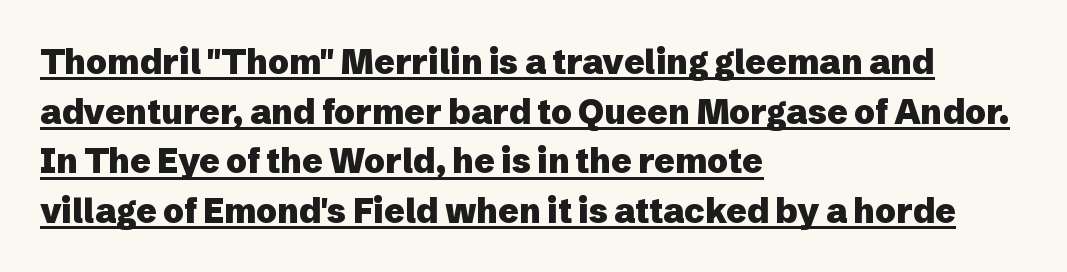
The image shows 34 px heavy sans-serif type, upright; set left-aligned, normal line spacing (1.46x), normal letter spacing, underlined; low stroke contrast and a medium x-height.
